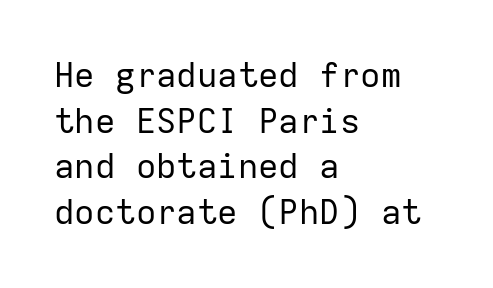
Unlike italic type, these characters show no tilt at all. This rendering uses left alignment, leaving the right contour irregular. The rendering shows plain stroke endings on the letterforms — a sans-serif design. This sample uses plain, unmodified letter spacing.
